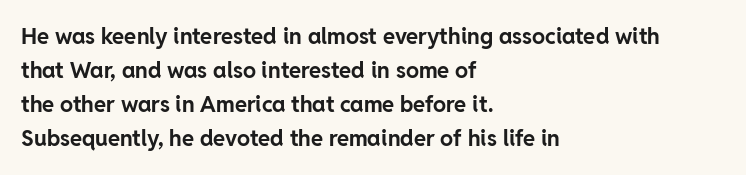
Underline: absent. Default kerning and tracking; the words read as compact shapes. Successive baselines arrive at the customary interval. You can tell it's not italic because the verticals are truly vertical. One-word summary of the alignment: left. These lines carry a lot of weight — the face is fully bold.
